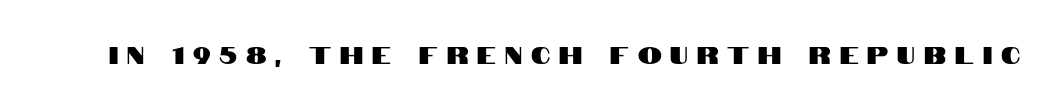
Q: Is the text italic (slanted)? A: No, it is upright.
Q: Is the text underlined? A: No.
Q: Is the spacing between letters normal or unusually wide? A: Unusually wide.
